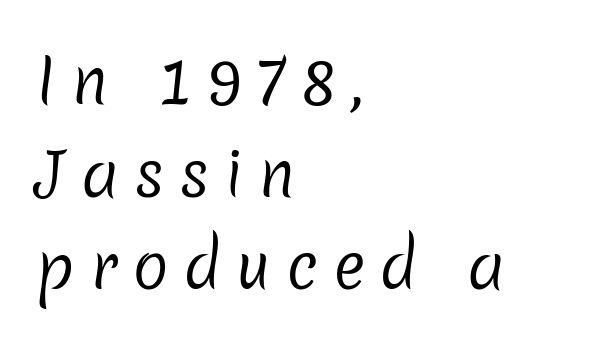
{"serif": "no", "bold": "no", "weight": "regular", "width": "normal", "stroke_contrast": "low", "x_height": "medium", "monospaced": "no", "underline": "no", "align": "left", "line_spacing": "normal", "line_spacing_ratio": 1.52, "letter_spacing": "wide", "letter_spacing_em": 0.24, "glyph_px": 61}
